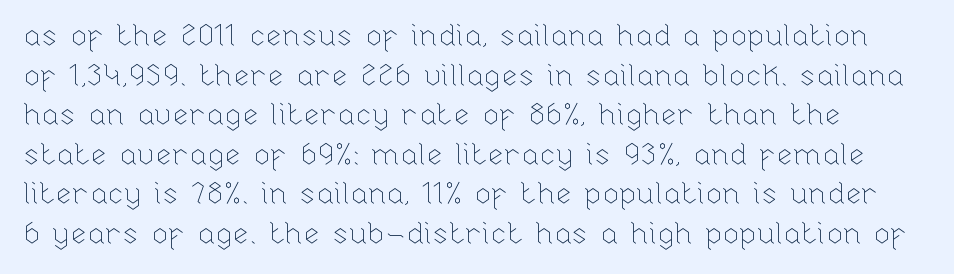
{"italic": "no", "bold": "no", "weight": "thin", "width": "normal", "stroke_contrast": "low", "x_height": "medium", "monospaced": "no", "underline": "no", "line_spacing": "normal", "line_spacing_ratio": 1.32, "letter_spacing": "normal", "letter_spacing_em": 0.0, "glyph_px": 30}
